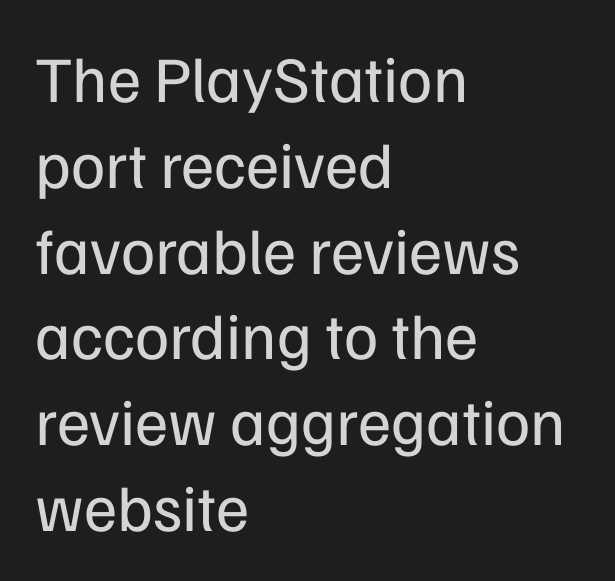
{"serif": "no", "italic": "no", "bold": "no", "weight": "regular", "width": "normal", "stroke_contrast": "low", "x_height": "medium", "monospaced": "no", "underline": "no", "align": "left", "line_spacing": "normal", "line_spacing_ratio": 1.32, "letter_spacing": "normal", "letter_spacing_em": 0.0, "glyph_px": 65}
